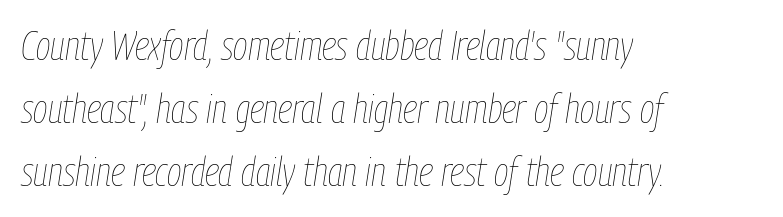
The passage shown is not underscored anywhere. Here the designer chose a conventional face with non-uniform glyph widths. This is not heavy type; no bold has been used. Emphasis-style slanted type is in use.
